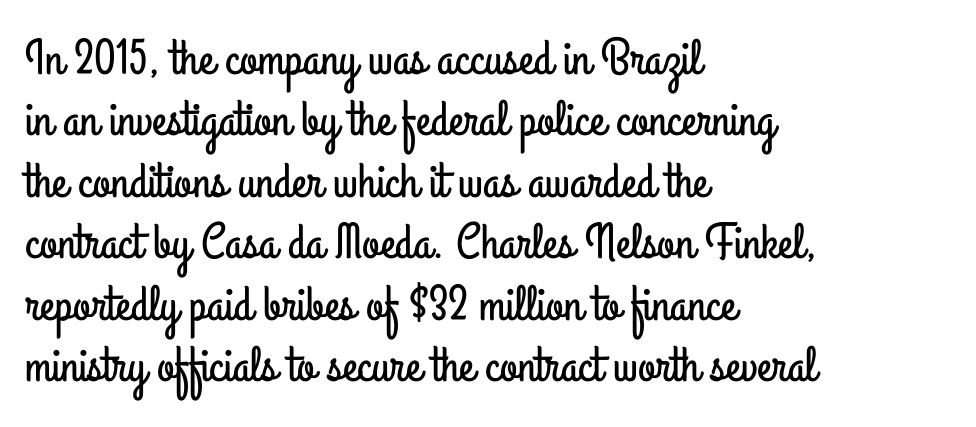
{"serif": "no", "italic": "no", "width": "condensed", "stroke_contrast": "low", "x_height": "small", "monospaced": "no", "underline": "no", "align": "left", "line_spacing_ratio": 1.23, "letter_spacing": "normal", "letter_spacing_em": 0.0, "glyph_px": 50}
